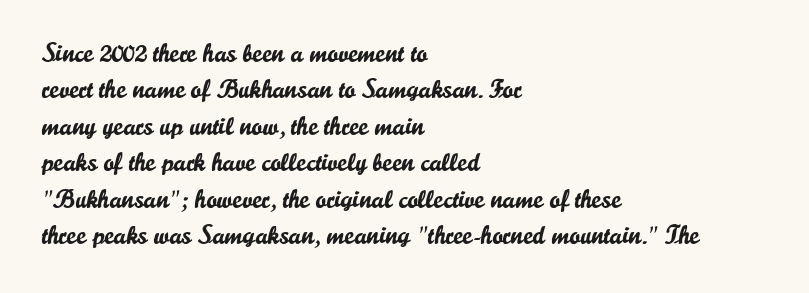
Q: Is the text italic (slanted)? A: Yes.
Q: Is the text underlined? A: No.
Q: How is the paragraph aligned? A: Left-aligned.
Q: Is the spacing between letters normal or unusually wide? A: Normal.
Q: Is the spacing between lines tight, normal or loose? A: Normal.
